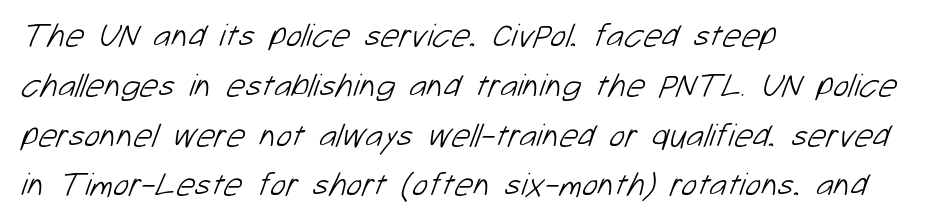
Q: Is the text bold? A: No.
Q: Is the typeface a serif or a sans-serif typeface? A: Sans-serif.
Q: Is the text underlined? A: No.
Q: How is the paragraph aligned? A: Left-aligned.
Q: Is the spacing between letters normal or unusually wide? A: Normal.
Q: Is the spacing between lines tight, normal or loose? A: Normal.
Q: Width (condensed, normal, or wide)? A: Normal.
Q: Stroke contrast? A: Low.
Q: x-height? A: Medium.
Q: Monospaced? A: No.
